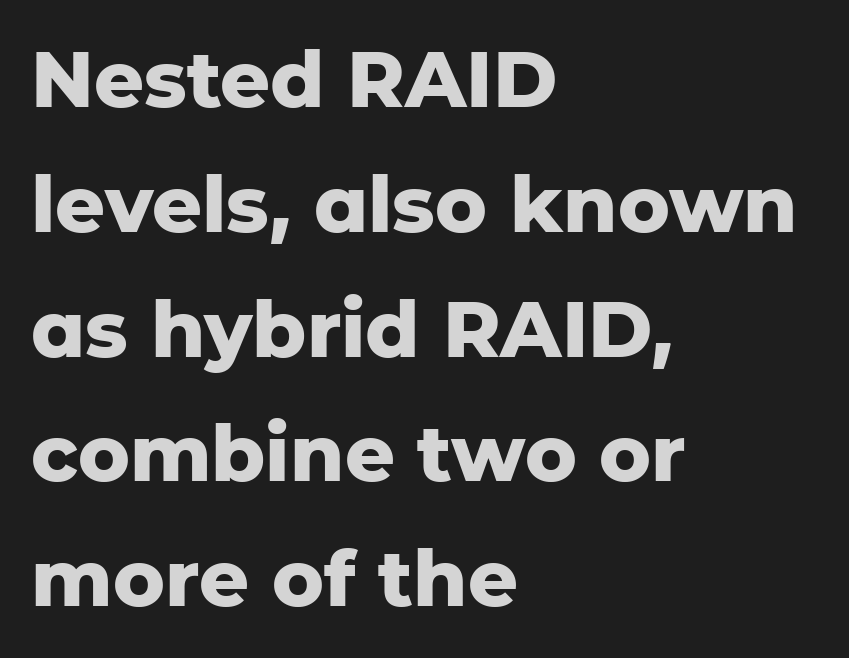
The image shows 78 px heavy sans-serif type, upright; set left-aligned, normal line spacing (1.6x), normal letter spacing, not underlined; low stroke contrast and a medium x-height.
